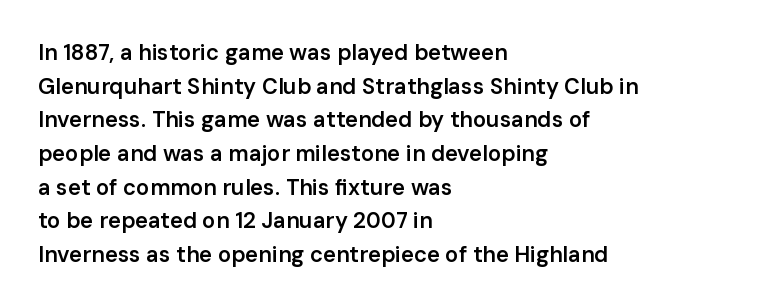
{"italic": "no", "bold": "semi", "underline": "no", "align": "left", "line_spacing": "normal", "line_spacing_ratio": 1.53, "letter_spacing": "normal", "letter_spacing_em": 0.0, "glyph_px": 22}
